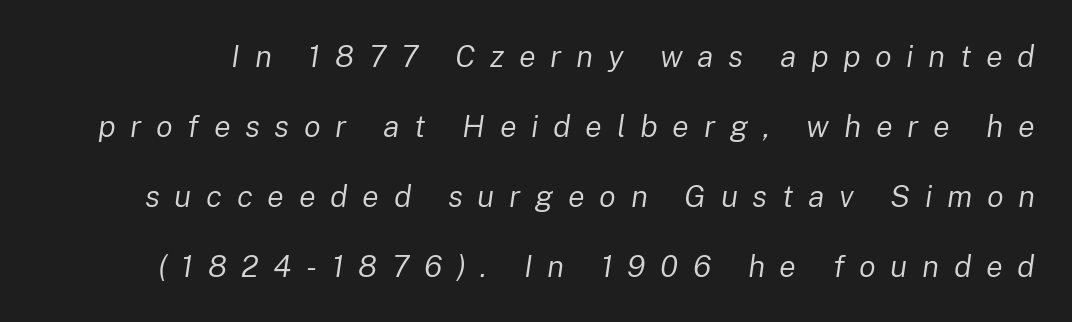
The image shows 31 px regular-weight type, italic (leaning right); set loose line spacing (2.26x), unusually wide letter spacing (+0.47 em), not underlined; low stroke contrast and a medium x-height.
